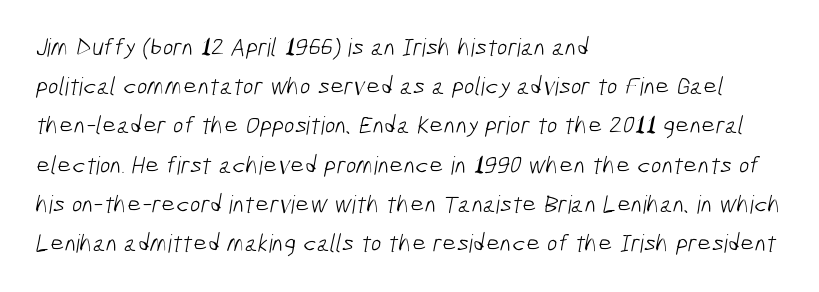
The glyphs are unaccompanied by any horizontal stroke below them. The passage shown is not bold in any degree. Notice how descenders clear the ascenders below comfortably — that's standard leading. Honestly, the letter spacing is just normal — you wouldn't notice it. Caption: multi-line text, flush left, ragged right.
